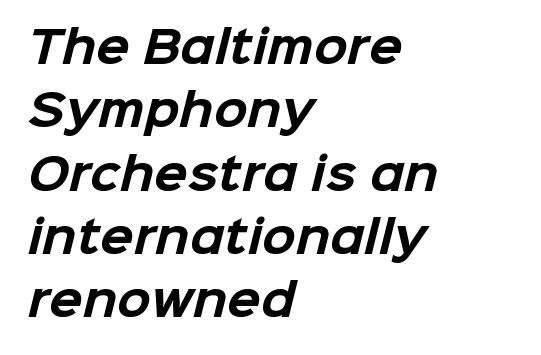
{"serif": "no", "bold": "yes", "weight": "bold", "width": "normal", "stroke_contrast": "low", "x_height": "medium", "monospaced": "no", "underline": "no", "align": "left", "line_spacing": "normal", "line_spacing_ratio": 1.44, "letter_spacing": "normal", "letter_spacing_em": 0.0, "glyph_px": 44}
